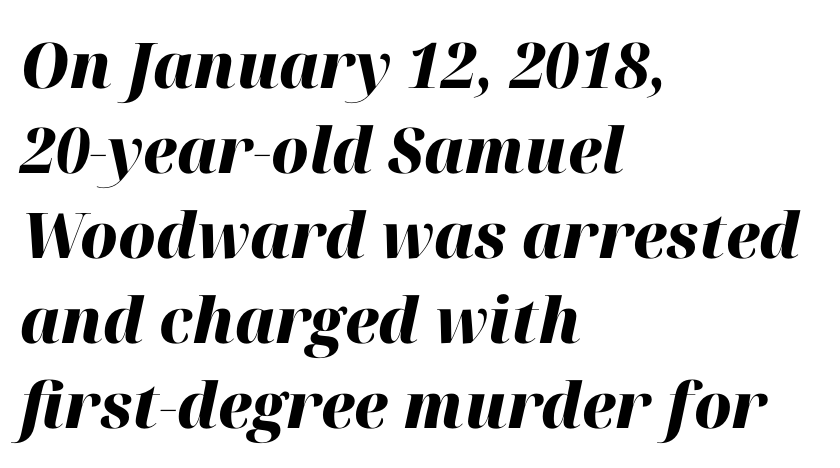
{"italic": "yes", "lean": "right", "slant_degrees": 12, "bold": "yes", "weight": "heavy", "width": "normal", "stroke_contrast": "high", "x_height": "medium", "monospaced": "no", "underline": "no", "align": "left", "line_spacing": "normal", "line_spacing_ratio": 1.35, "letter_spacing": "normal", "letter_spacing_em": 0.0, "glyph_px": 63}
